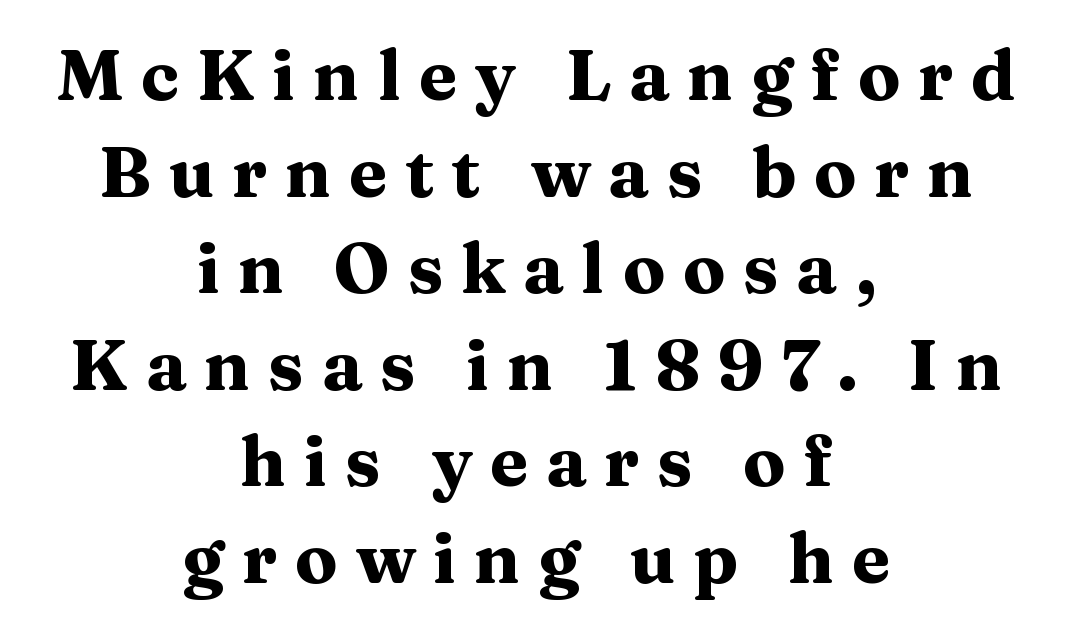
The image shows 70 px heavy, wide serif type, upright; set centered, normal line spacing (1.38x), unusually wide letter spacing (+0.25 em), not underlined; medium stroke contrast and a medium x-height.
